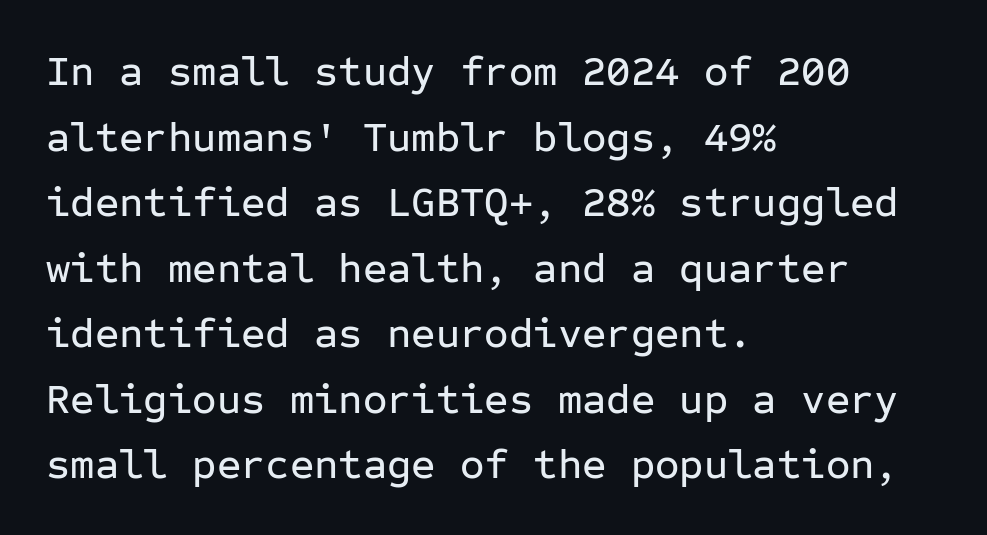
{"serif": "no", "italic": "no", "width": "normal", "stroke_contrast": "low", "x_height": "medium", "monospaced": "yes", "underline": "no", "align": "left", "line_spacing": "normal", "line_spacing_ratio": 1.56, "letter_spacing": "normal", "letter_spacing_em": 0.0, "glyph_px": 42}
